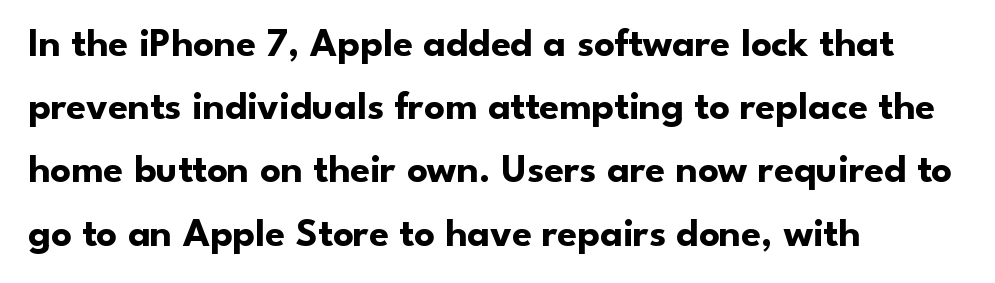
The image shows 40 px bold sans-serif type, upright; set left-aligned, normal line spacing (1.58x), normal letter spacing, not underlined; low stroke contrast and a small x-height.
